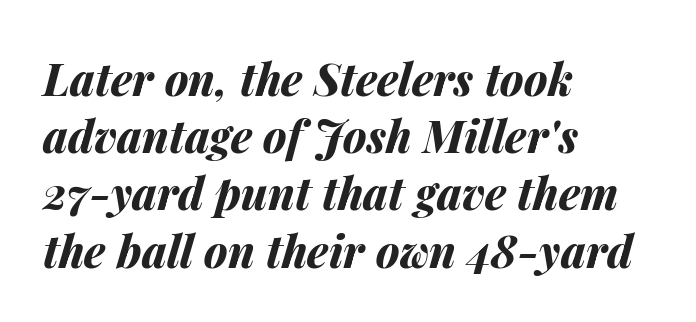
{"italic": "yes", "lean": "right", "slant_degrees": 14, "bold": "yes", "weight": "bold", "width": "normal", "stroke_contrast": "medium", "x_height": "medium", "monospaced": "no", "underline": "no", "align": "left", "line_spacing": "normal", "line_spacing_ratio": 1.3, "letter_spacing": "normal", "letter_spacing_em": 0.0, "glyph_px": 44}
